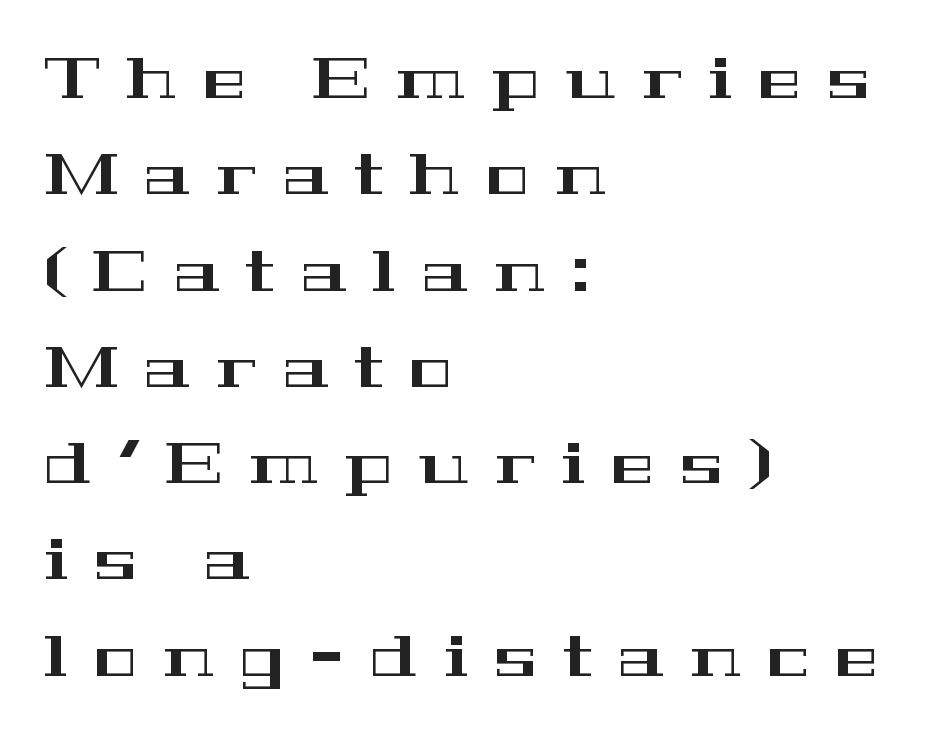
Q: Is the text italic (slanted)? A: No, it is upright.
Q: Is the typeface a serif or a sans-serif typeface? A: Serif.
Q: Is the text underlined? A: No.
Q: How is the paragraph aligned? A: Left-aligned.
Q: Is the spacing between letters normal or unusually wide? A: Unusually wide.
Q: Is the spacing between lines tight, normal or loose? A: Normal.
Q: Width (condensed, normal, or wide)? A: Wide.
Q: Stroke contrast? A: High.
Q: x-height? A: Medium.
Q: Monospaced? A: No.
